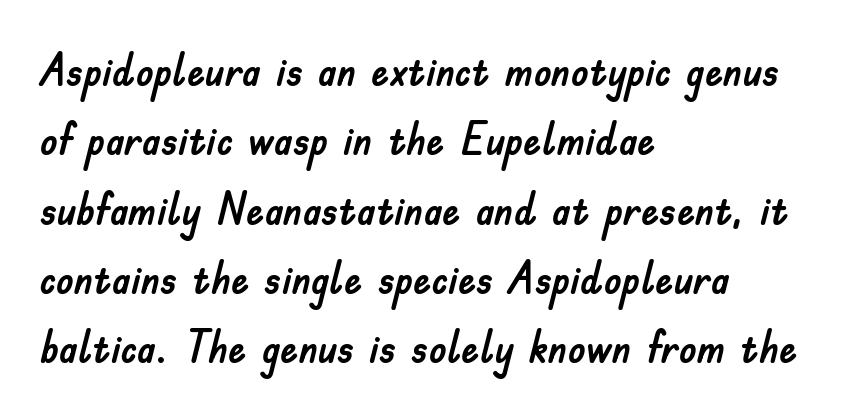
{"serif": "no", "width": "normal", "stroke_contrast": "low", "x_height": "small", "monospaced": "no", "underline": "no", "align": "left", "line_spacing": "normal", "line_spacing_ratio": 1.54, "letter_spacing": "normal", "letter_spacing_em": 0.0, "glyph_px": 45}
